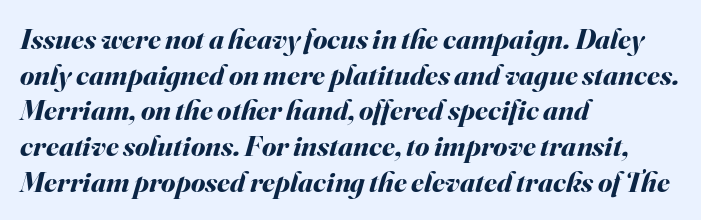
Q: Is the text bold? A: Yes.
Q: Is the text italic (slanted)? A: Yes, it leans right by about 16 degrees.
Q: Is the text underlined? A: No.
Q: How is the paragraph aligned? A: Left-aligned.
Q: Is the spacing between letters normal or unusually wide? A: Normal.
Q: Width (condensed, normal, or wide)? A: Normal.
Q: Stroke contrast? A: Medium.
Q: x-height? A: Small.
Q: Monospaced? A: No.
